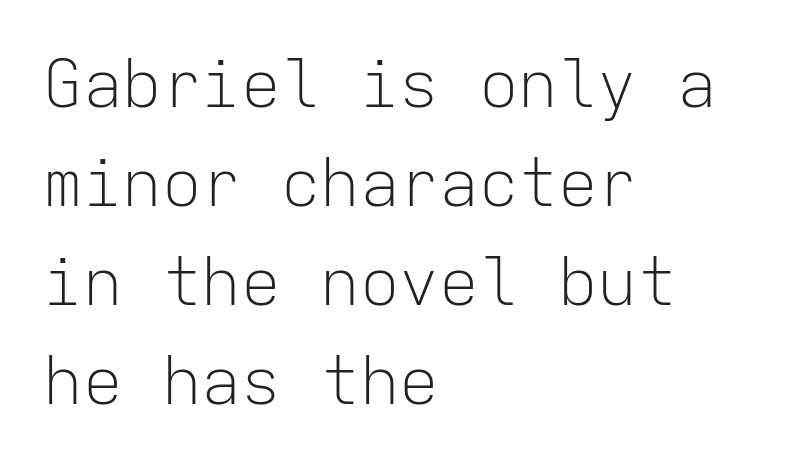
Q: Is the text bold? A: No.
Q: Is the text italic (slanted)? A: No, it is upright.
Q: Is the typeface a serif or a sans-serif typeface? A: Sans-serif.
Q: Is the text underlined? A: No.
Q: How is the paragraph aligned? A: Left-aligned.
Q: Is the spacing between letters normal or unusually wide? A: Normal.
Q: Is the spacing between lines tight, normal or loose? A: Normal.
Q: Width (condensed, normal, or wide)? A: Normal.
Q: Stroke contrast? A: Low.
Q: x-height? A: Medium.
Q: Monospaced? A: Yes.
